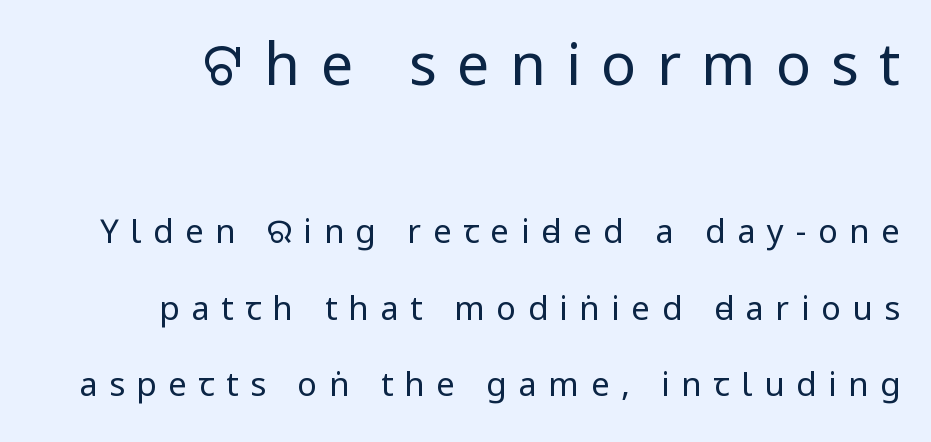
Bold? No — there's no thickening of the strokes. Each letter keeps its own natural width here, so spacing adapts to shape. You could fit nearly another row in the gap between these rows. The line texture is sparse and dotted thanks to wide tracking. A typesetter would mark this as roman, not italic.
